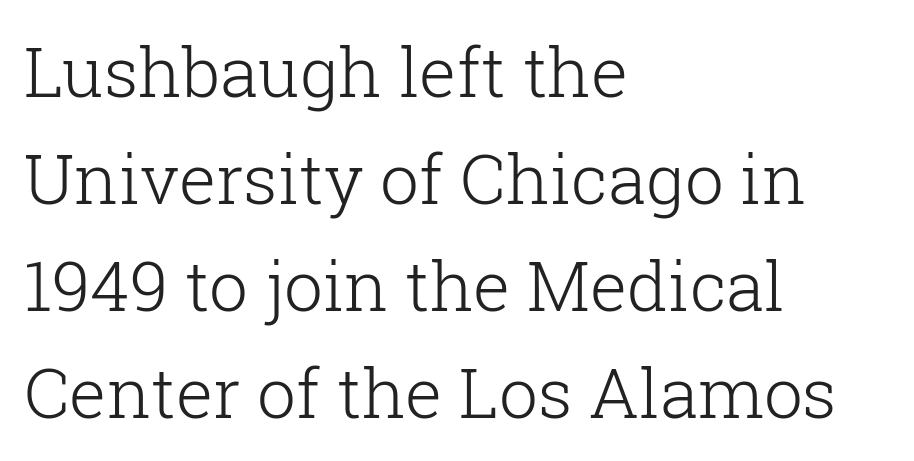
The image shows 69 px light serif type, upright; set left-aligned, normal line spacing (1.55x), normal letter spacing, not underlined; low stroke contrast and a medium x-height.
